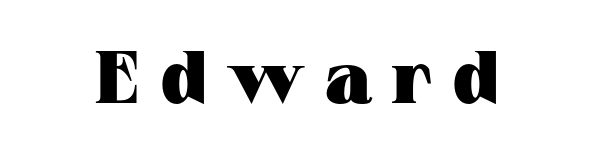
Q: Is the text bold? A: Yes.
Q: Is the text italic (slanted)? A: No, it is upright.
Q: Is the typeface a serif or a sans-serif typeface? A: Serif.
Q: Is the text underlined? A: No.
Q: Is the spacing between letters normal or unusually wide? A: Unusually wide.
Q: Width (condensed, normal, or wide)? A: Wide.
Q: Stroke contrast? A: Medium.
Q: x-height? A: Medium.
Q: Monospaced? A: No.
